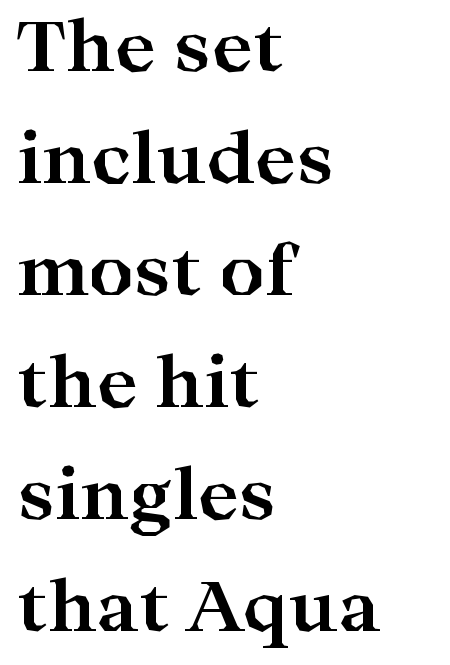
Q: Is the text bold? A: Yes.
Q: Is the text italic (slanted)? A: No, it is upright.
Q: Is the typeface a serif or a sans-serif typeface? A: Serif.
Q: Is the text underlined? A: No.
Q: How is the paragraph aligned? A: Left-aligned.
Q: Is the spacing between letters normal or unusually wide? A: Normal.
Q: Is the spacing between lines tight, normal or loose? A: Normal.
Q: Width (condensed, normal, or wide)? A: Wide.
Q: Stroke contrast? A: High.
Q: x-height? A: Medium.
Q: Monospaced? A: No.
